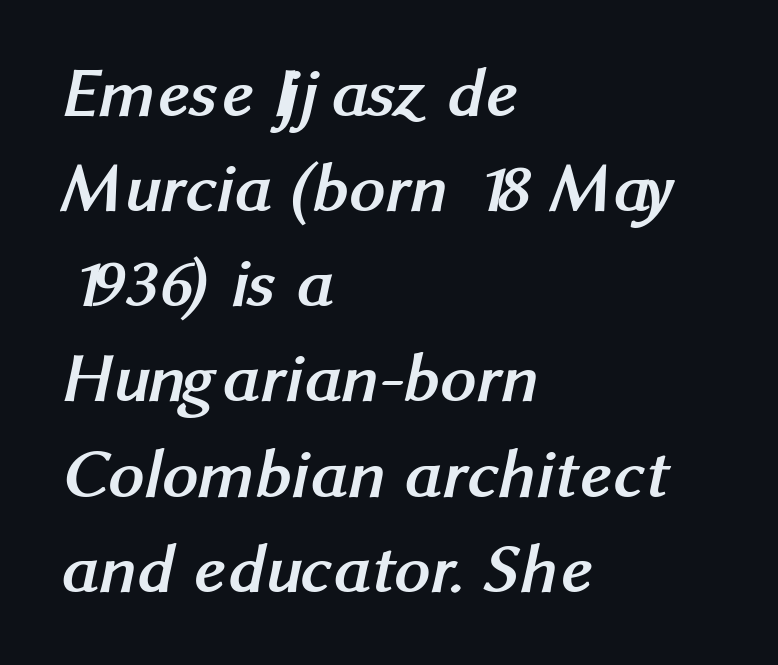
{"serif": "no", "bold": "yes", "weight": "semibold", "width": "normal", "stroke_contrast": "medium", "x_height": "medium", "monospaced": "no", "underline": "no", "align": "left", "line_spacing": "normal", "line_spacing_ratio": 1.34, "letter_spacing": "normal", "letter_spacing_em": 0.0, "glyph_px": 71}
